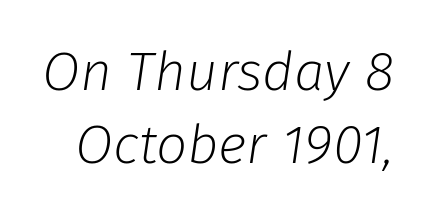
Q: Is the text bold? A: No.
Q: Is the text italic (slanted)? A: Yes, it leans right by about 8 degrees.
Q: Is the text underlined? A: No.
Q: Is the spacing between letters normal or unusually wide? A: Normal.
Q: Is the spacing between lines tight, normal or loose? A: Normal.
Q: Width (condensed, normal, or wide)? A: Normal.
Q: Stroke contrast? A: Low.
Q: x-height? A: Medium.
Q: Monospaced? A: No.
